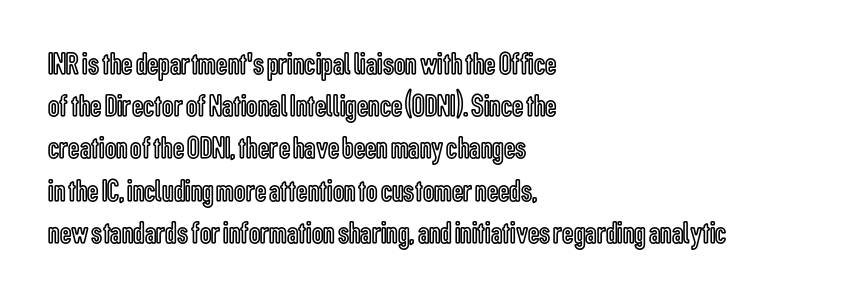
Q: Is the text italic (slanted)? A: No, it is upright.
Q: Is the text underlined? A: No.
Q: How is the paragraph aligned? A: Left-aligned.
Q: Is the spacing between letters normal or unusually wide? A: Normal.
Q: Is the spacing between lines tight, normal or loose? A: Normal.
Q: Width (condensed, normal, or wide)? A: Condensed.
Q: x-height? A: Medium.
Q: Monospaced? A: No.
